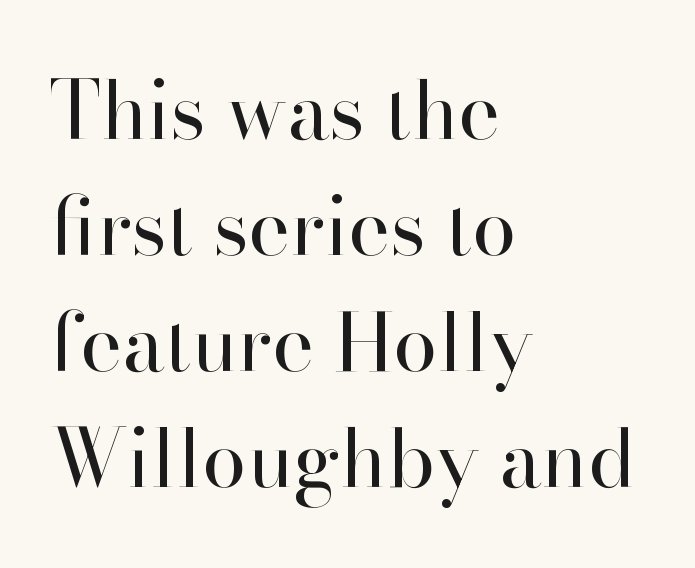
Q: Is the text bold? A: No.
Q: Is the text italic (slanted)? A: No, it is upright.
Q: Is the typeface a serif or a sans-serif typeface? A: Serif.
Q: Is the text underlined? A: No.
Q: How is the paragraph aligned? A: Left-aligned.
Q: Is the spacing between letters normal or unusually wide? A: Normal.
Q: Is the spacing between lines tight, normal or loose? A: Normal.
Q: Width (condensed, normal, or wide)? A: Normal.
Q: Stroke contrast? A: High.
Q: x-height? A: Small.
Q: Monospaced? A: No.
